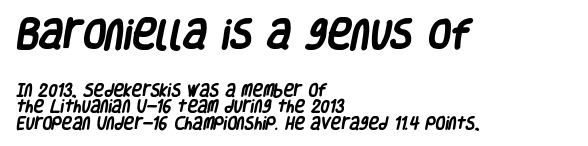
The image shows 33 px heavy, condensed sans-serif type; set left-aligned, line spacing 1.19x, normal letter spacing, not underlined; the first (top) block is 2.36x larger; low stroke contrast and a large x-height.
